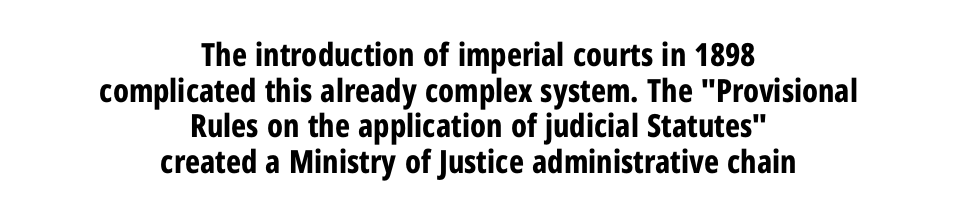
The image shows 32 px bold, condensed sans-serif type, upright; set centered, tight line spacing (1.11x), normal letter spacing, not underlined; low stroke contrast and a medium x-height.
